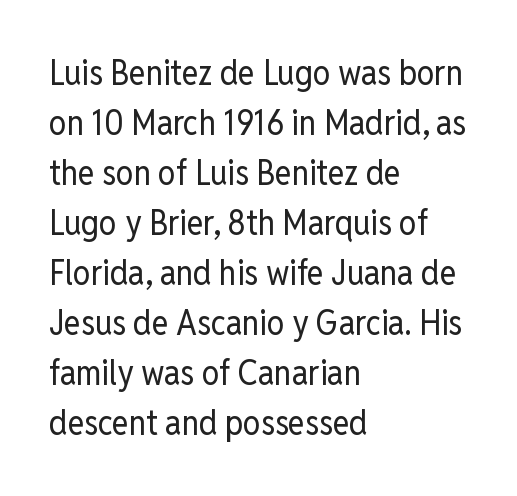
{"serif": "no", "italic": "no", "bold": "no", "weight": "regular", "width": "condensed", "stroke_contrast": "low", "x_height": "medium", "monospaced": "no", "underline": "no", "align": "left", "line_spacing": "normal", "line_spacing_ratio": 1.43, "letter_spacing": "normal", "letter_spacing_em": 0.0, "glyph_px": 35}
